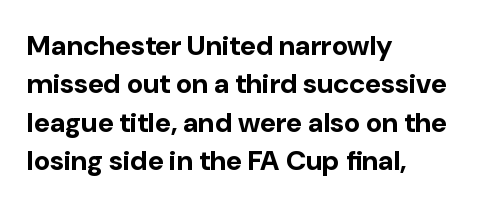
The sample has been set heavy, in full bold. Regarding leading, the lines here are spaced in the standard way. Posture: straight, roman, zero tilt. Line beginnings align vertically; line endings do not. Characters follow at the spacing the type designer built in. Underlining? Definitely not there.
